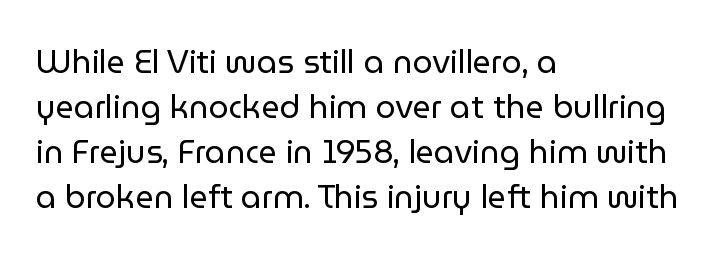
The image shows 32 px regular-weight sans-serif type, upright; set left-aligned, normal line spacing (1.41x), normal letter spacing, not underlined; low stroke contrast and a medium x-height.
